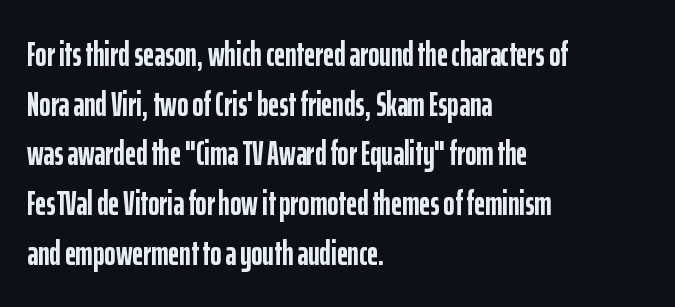
Q: Is the text bold? A: Yes.
Q: Is the text italic (slanted)? A: No, it is upright.
Q: Is the typeface a serif or a sans-serif typeface? A: Sans-serif.
Q: Is the text underlined? A: No.
Q: How is the paragraph aligned? A: Left-aligned.
Q: Is the spacing between letters normal or unusually wide? A: Normal.
Q: Is the spacing between lines tight, normal or loose? A: Normal.
Q: Width (condensed, normal, or wide)? A: Condensed.
Q: Stroke contrast? A: Low.
Q: x-height? A: Medium.
Q: Monospaced? A: No.
